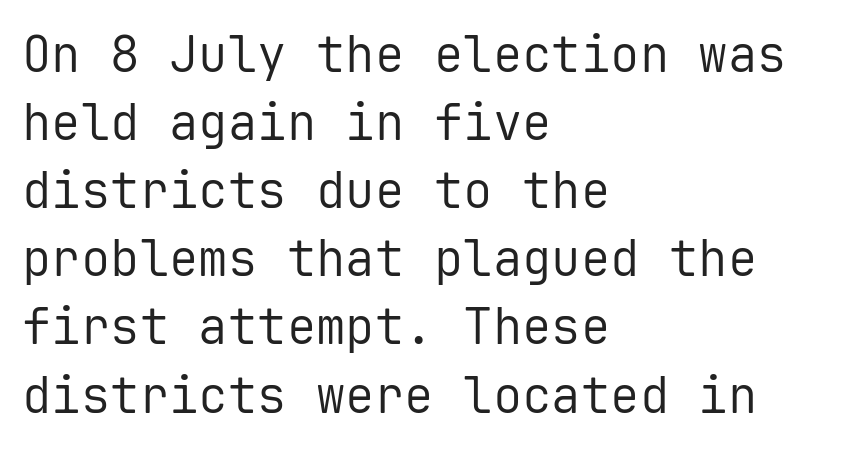
{"serif": "no", "italic": "no", "bold": "no", "weight": "regular", "width": "normal", "stroke_contrast": "low", "x_height": "medium", "monospaced": "yes", "underline": "no", "align": "left", "line_spacing": "normal", "line_spacing_ratio": 1.39, "letter_spacing": "normal", "letter_spacing_em": 0.0, "glyph_px": 49}
